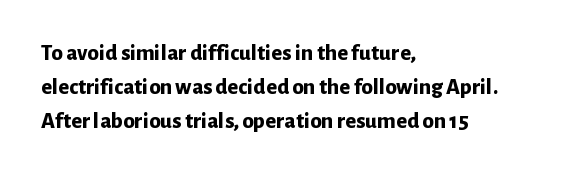
{"italic": "no", "bold": "yes", "underline": "no", "align": "left", "line_spacing": "normal", "line_spacing_ratio": 1.47, "letter_spacing": "normal", "letter_spacing_em": 0.0, "glyph_px": 23}
